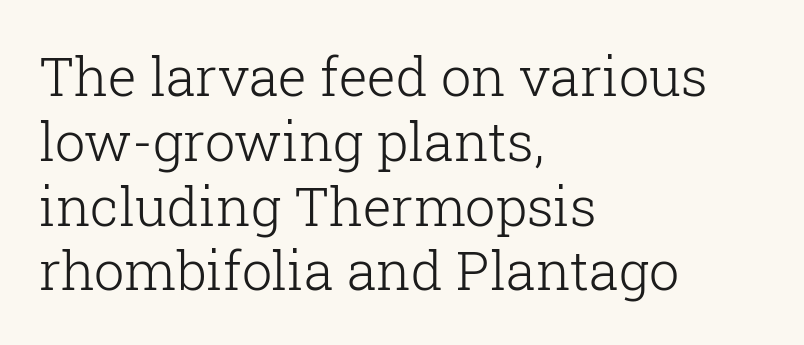
Q: Is the text bold? A: No.
Q: Is the text italic (slanted)? A: No, it is upright.
Q: Is the typeface a serif or a sans-serif typeface? A: Serif.
Q: Is the text underlined? A: No.
Q: How is the paragraph aligned? A: Left-aligned.
Q: Is the spacing between letters normal or unusually wide? A: Normal.
Q: Width (condensed, normal, or wide)? A: Normal.
Q: Stroke contrast? A: Low.
Q: x-height? A: Medium.
Q: Monospaced? A: No.
